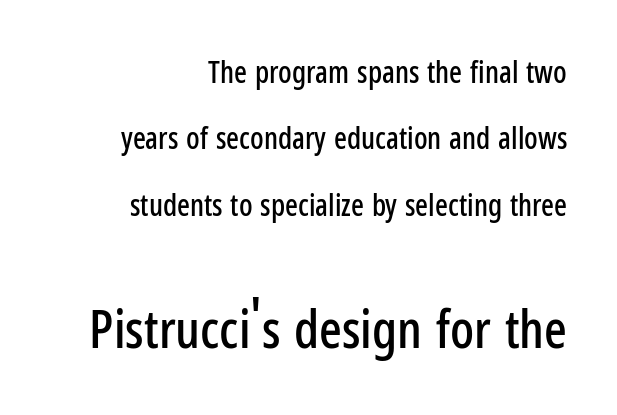
What kind of face is this? One without serifs — a sans. This sample has the flowing, uneven cadence of proportional lettering. This sample trades compactness for vertical openness between lines. Leftover space on each line is placed entirely before the opening word. Anything drawn beneath the words? Only blank space. Top chunk: small. Bottom chunk: large.
